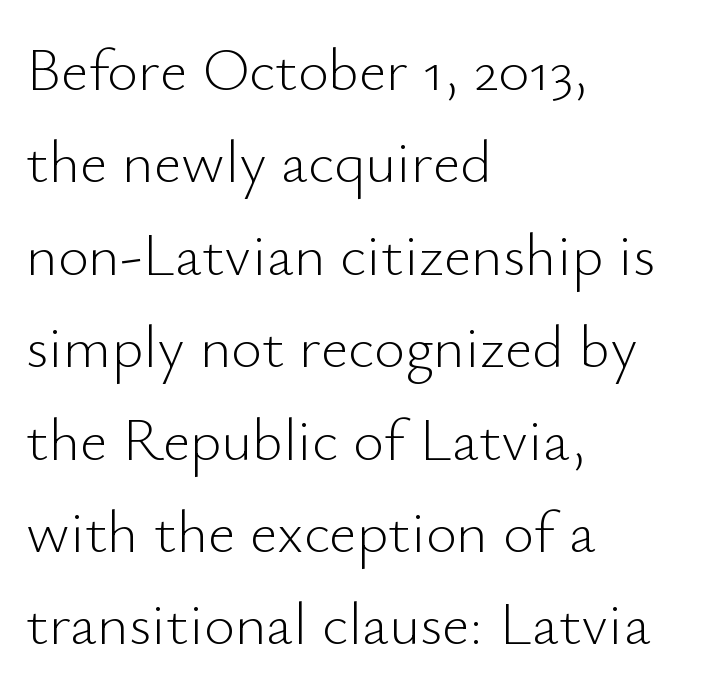
{"serif": "no", "italic": "no", "bold": "no", "weight": "light", "width": "normal", "stroke_contrast": "low", "x_height": "small", "monospaced": "no", "underline": "no", "align": "left", "line_spacing": "normal", "line_spacing_ratio": 1.54, "letter_spacing": "normal", "letter_spacing_em": 0.0, "glyph_px": 60}
